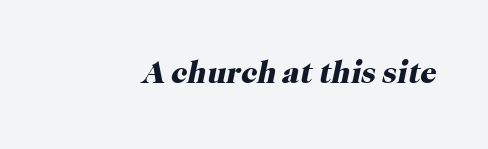
{"serif": "yes", "italic": "yes", "lean": "right", "slant_degrees": 12, "bold": "yes", "weight": "heavy", "width": "normal", "stroke_contrast": "high", "x_height": "medium", "monospaced": "no", "underline": "no", "letter_spacing": "normal", "letter_spacing_em": 0.0, "glyph_px": 32}
